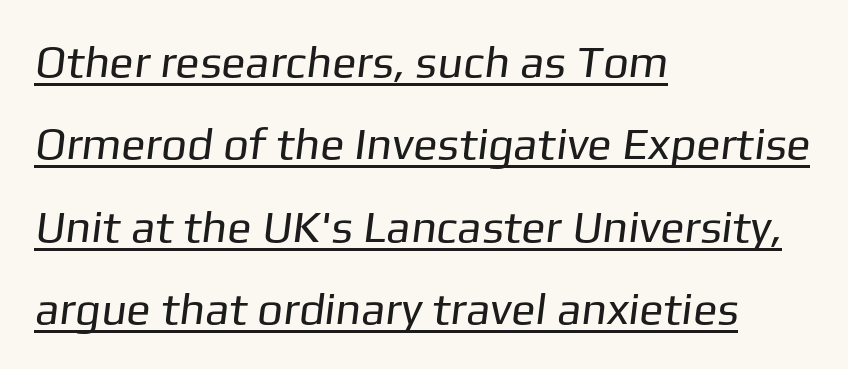
{"serif": "no", "bold": "no", "weight": "regular", "width": "normal", "stroke_contrast": "low", "x_height": "medium", "monospaced": "no", "underline": "yes", "align": "left", "line_spacing_ratio": 1.83, "letter_spacing": "normal", "letter_spacing_em": 0.0, "glyph_px": 45}
